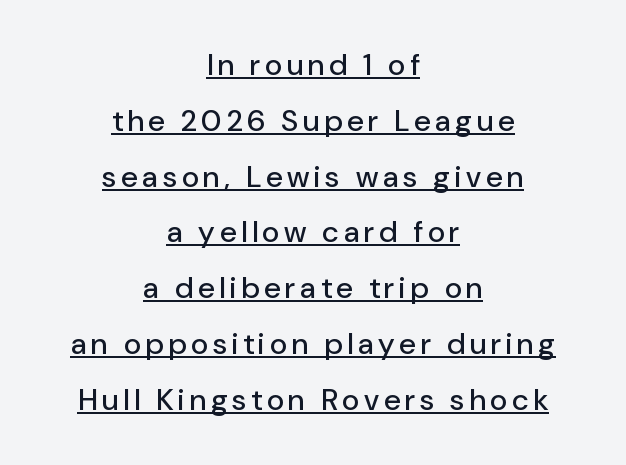
The axis of the letterforms is exactly vertical. The letters carry no serifs — their stems end cleanly without finishing strokes. Honestly, the underline is the first thing you notice here. Is this a fixed-width face? No — the glyphs have proportional, varying widths. The text block is weighted toward neither margin, spreading evenly from the middle.
